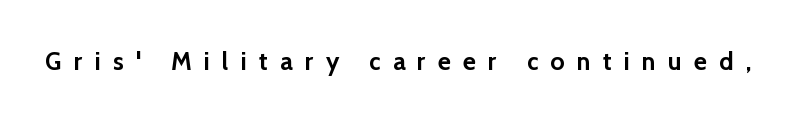
Q: Is the text bold? A: Yes.
Q: Is the text italic (slanted)? A: No, it is upright.
Q: Is the text underlined? A: No.
Q: Is the spacing between letters normal or unusually wide? A: Unusually wide.
